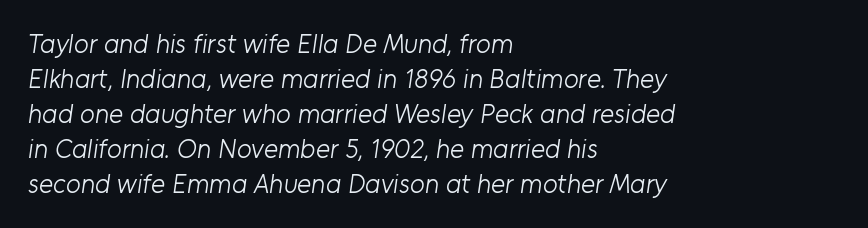
{"bold": "no", "underline": "no", "align": "left", "line_spacing": "normal", "line_spacing_ratio": 1.3, "letter_spacing": "normal", "letter_spacing_em": 0.0, "glyph_px": 27}
